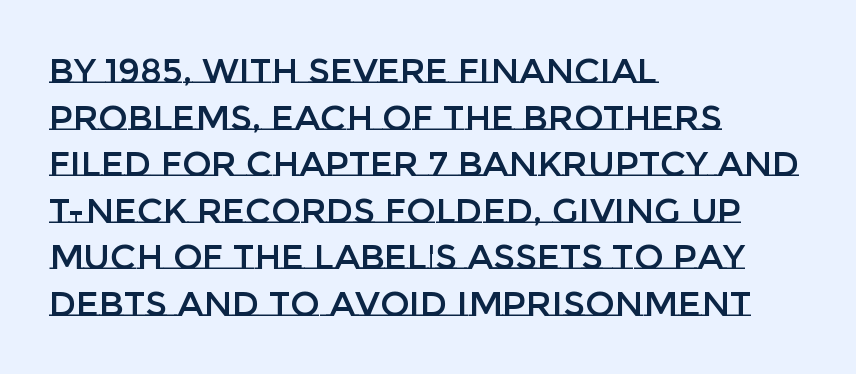
The image shows 35 px text type, upright; set left-aligned, normal line spacing (1.33x), normal letter spacing, not underlined; low stroke contrast and a large x-height.
